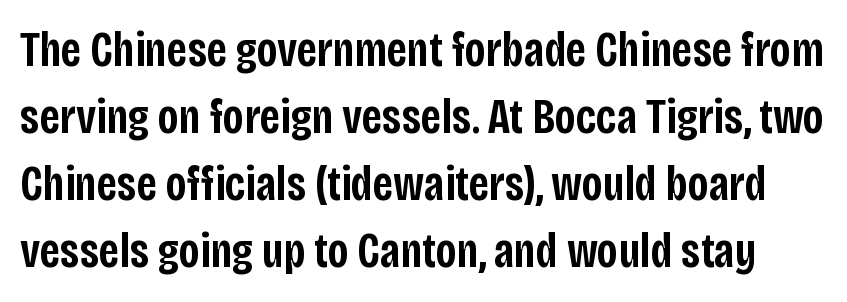
The face used here is a sans, in the tradition of grotesques and geometrics. In terms of letterspacing, this is plain default setting. This block has exactly the height ordinary leading produces. Typesetter's note: demi weight, one step under bold. The foot of each line stays bare and open.
